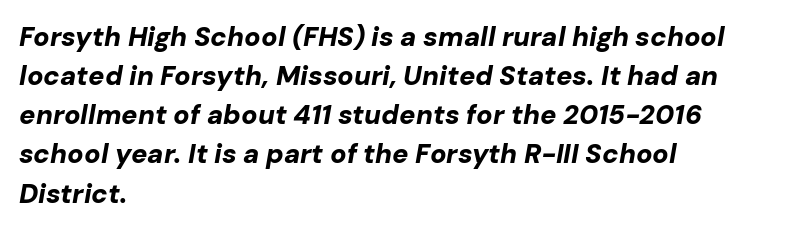
Q: Is the text bold? A: Yes.
Q: Is the text italic (slanted)? A: Yes, it leans right by about 10 degrees.
Q: Is the text underlined? A: No.
Q: How is the paragraph aligned? A: Left-aligned.
Q: Is the spacing between letters normal or unusually wide? A: Normal.
Q: Is the spacing between lines tight, normal or loose? A: Normal.
